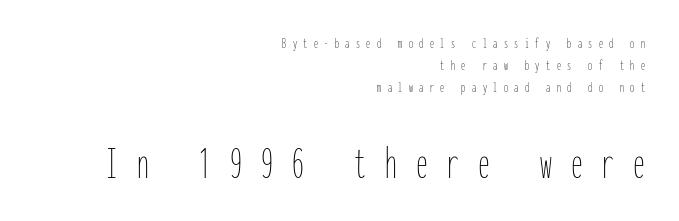
{"italic": "no", "bold": "no", "weight": "thin", "width": "condensed", "stroke_contrast": "low", "x_height": "medium", "monospaced": "yes", "underline": "no", "align": "right", "line_spacing": "normal", "line_spacing_ratio": 1.36, "letter_spacing": "wide", "letter_spacing_em": 0.41, "larger_block": "second", "size_ratio": 2.94, "glyph_px": 47}
